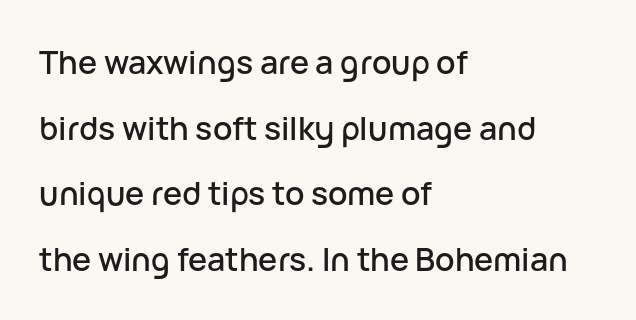
The image shows 32 px sans-serif type, upright; set left-aligned, loose line spacing (2.05x), normal letter spacing, not underlined; low stroke contrast and a medium x-height.
